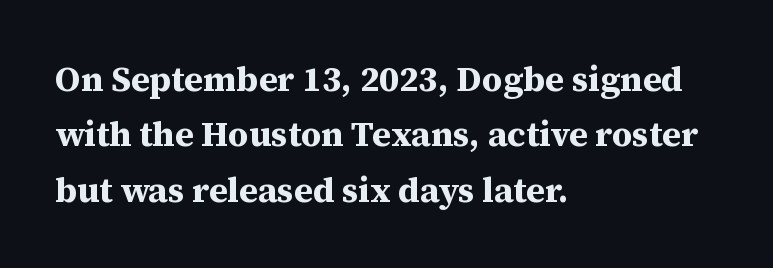
{"serif": "yes", "italic": "no", "bold": "yes", "weight": "bold", "width": "normal", "stroke_contrast": "medium", "x_height": "medium", "monospaced": "no", "underline": "no", "align": "left", "line_spacing": "normal", "line_spacing_ratio": 1.58, "letter_spacing": "normal", "letter_spacing_em": 0.0, "glyph_px": 35}
